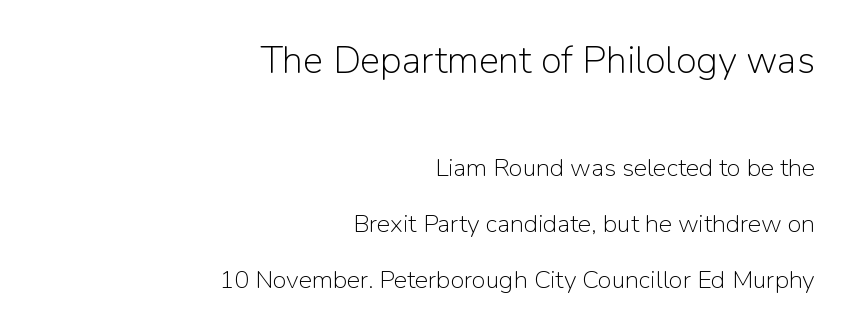
{"serif": "no", "italic": "no", "bold": "no", "weight": "light", "width": "normal", "stroke_contrast": "low", "x_height": "medium", "monospaced": "no", "underline": "no", "align": "right", "line_spacing": "loose", "line_spacing_ratio": 2.25, "letter_spacing": "normal", "letter_spacing_em": 0.0, "larger_block": "first", "size_ratio": 1.52, "glyph_px": 38}
